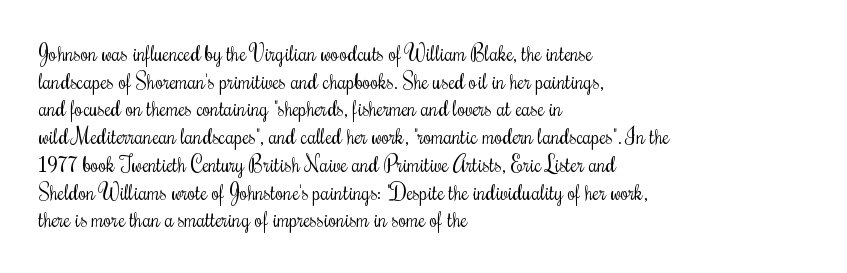
{"bold": "no", "underline": "no", "align": "left", "line_spacing": "normal", "line_spacing_ratio": 1.32, "letter_spacing": "normal", "letter_spacing_em": 0.0, "glyph_px": 21}
